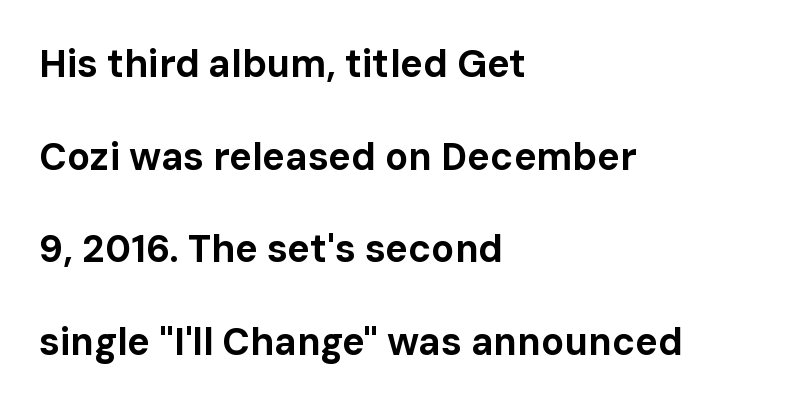
Q: Is the text bold? A: Yes.
Q: Is the text italic (slanted)? A: No, it is upright.
Q: Is the typeface a serif or a sans-serif typeface? A: Sans-serif.
Q: Is the text underlined? A: No.
Q: How is the paragraph aligned? A: Left-aligned.
Q: Is the spacing between letters normal or unusually wide? A: Normal.
Q: Is the spacing between lines tight, normal or loose? A: Loose.
Q: Width (condensed, normal, or wide)? A: Normal.
Q: Stroke contrast? A: Low.
Q: x-height? A: Medium.
Q: Monospaced? A: No.
